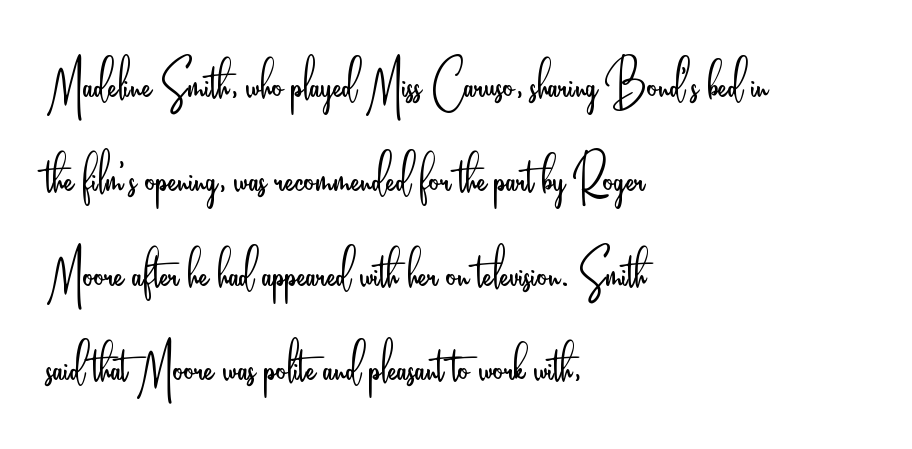
The image shows 66 px light, condensed sans-serif type; set left-aligned, normal line spacing (1.43x), normal letter spacing, not underlined; low stroke contrast and a small x-height.
